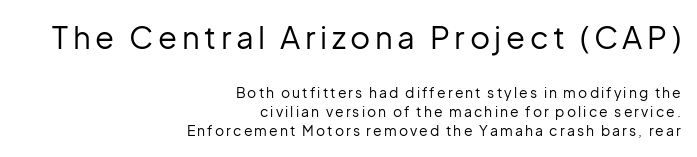
Just letters on the line, the space beneath them empty. All the whitespace from short lines collects on the left. The vertical gap from one line to the next is medium. Type style note: lacks serifs. A typesetter would mark this as roman, not italic.
